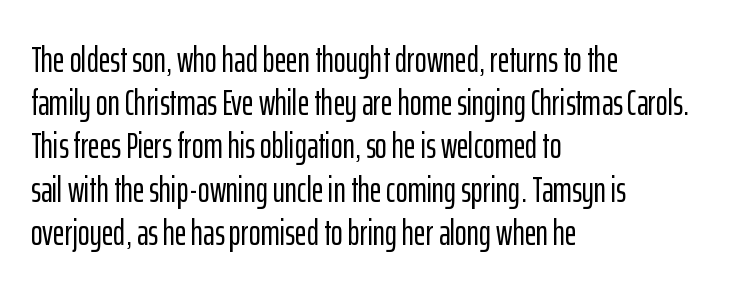
Anything drawn beneath the words? Only blank space. This is roman type, the default non-slanted kind. Typeset ragged right — the left edge is the straight one. Spacing verdict: proportional, widths tailored to each character. Here the glyphs are tracked normally, forming tight word shapes. Are there feet on the stems? There aren't — it's a sans.
